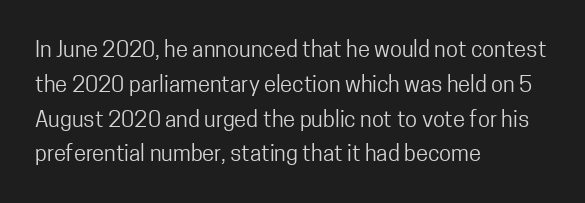
Q: Is the text bold? A: No.
Q: Is the text italic (slanted)? A: No, it is upright.
Q: Is the text underlined? A: No.
Q: How is the paragraph aligned? A: Left-aligned.
Q: Is the spacing between letters normal or unusually wide? A: Normal.
Q: Is the spacing between lines tight, normal or loose? A: Normal.
